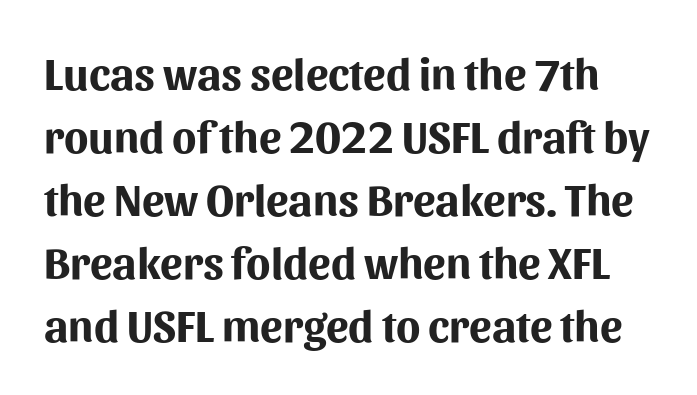
Honestly, there is no underline to notice here at all. The vertical gap from one line to the next is medium. The letters stand straight up with perfectly vertical stems. There is no visible air inserted between adjacent glyphs. The characters look thick and weighty, a clear bold. The letters carry no serifs — their stems end cleanly without finishing strokes.
